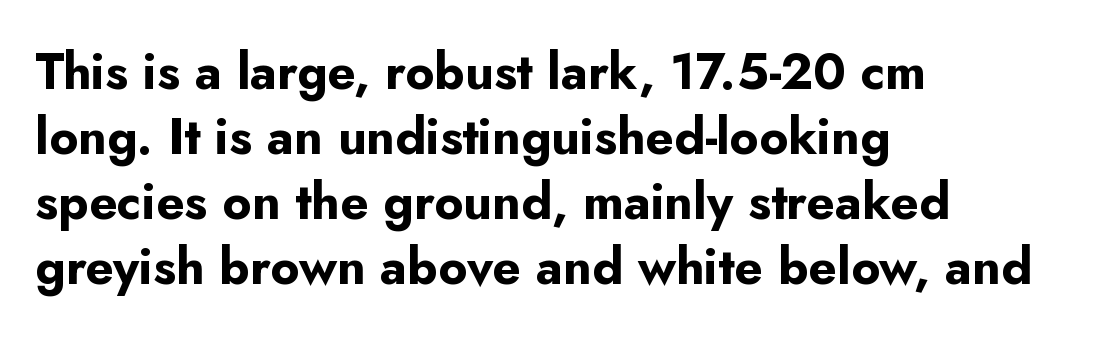
Normally led — the rows are evenly, conventionally spaced. Is the letter spacing exaggerated? No — it looks like the ordinary default. The sample has been set heavy, in full bold. The typesetter chose a ragged-right arrangement here.
